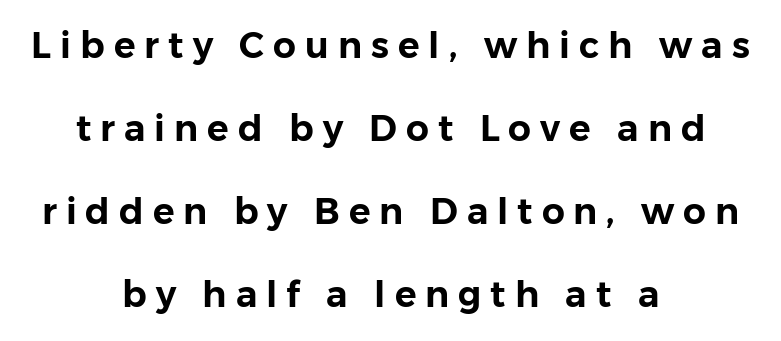
This rendering uses center alignment, leaving both contours irregular but symmetric. Words appear elongated and porous because spacing is wide. Serif or sans? Sans — the stroke terminals are bare. The gap between lines stays unmarked.
